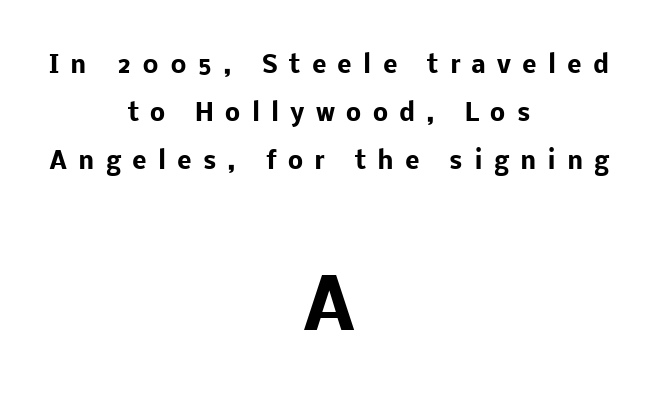
Small over large — that's the arrangement of the two blocks here. Designer's note — italics off, roman on. What weight is shown? A full bold with thick strokes. Vertical spacing — loose. The passage shown is typed in a proportional face where columns would drift.
